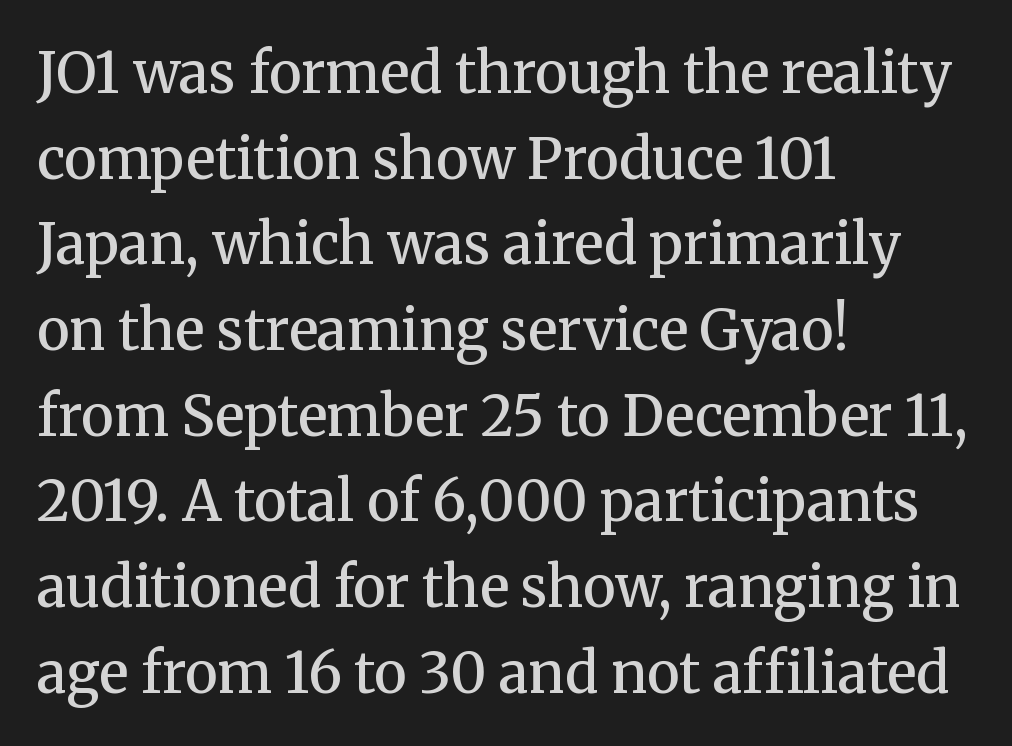
{"serif": "yes", "italic": "no", "bold": "semi", "weight": "semibold", "width": "normal", "stroke_contrast": "medium", "x_height": "medium", "monospaced": "no", "underline": "no", "align": "left", "line_spacing": "normal", "line_spacing_ratio": 1.53, "letter_spacing": "normal", "letter_spacing_em": 0.0, "glyph_px": 56}
